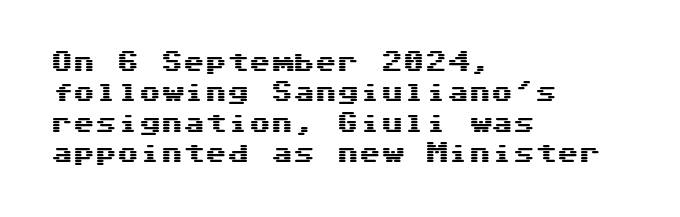
Q: Is the text italic (slanted)? A: No, it is upright.
Q: Is the text underlined? A: No.
Q: How is the paragraph aligned? A: Left-aligned.
Q: Is the spacing between letters normal or unusually wide? A: Normal.
Q: Is the spacing between lines tight, normal or loose? A: Normal.
